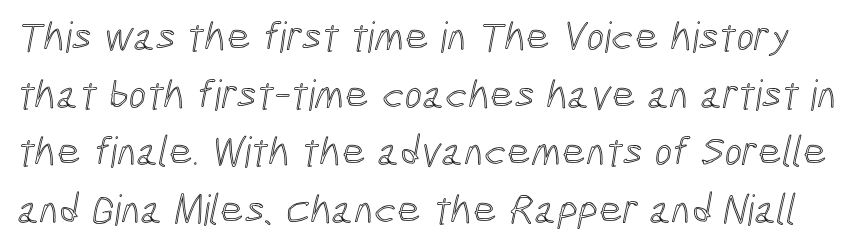
The image shows 42 px condensed type; set normal line spacing (1.37x), normal letter spacing, not underlined; a medium x-height.
